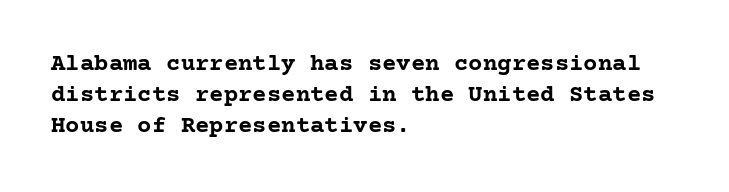
Q: Is the text bold? A: Yes.
Q: Is the text italic (slanted)? A: No, it is upright.
Q: Is the text underlined? A: No.
Q: How is the paragraph aligned? A: Left-aligned.
Q: Is the spacing between letters normal or unusually wide? A: Normal.
Q: Is the spacing between lines tight, normal or loose? A: Normal.
